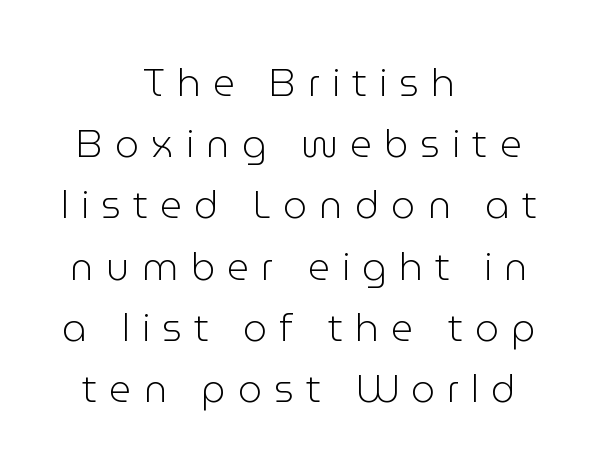
{"serif": "no", "italic": "no", "bold": "no", "weight": "light", "width": "normal", "stroke_contrast": "low", "x_height": "medium", "monospaced": "no", "underline": "no", "align": "center", "line_spacing": "normal", "line_spacing_ratio": 1.61, "letter_spacing": "wide", "letter_spacing_em": 0.32, "glyph_px": 38}
